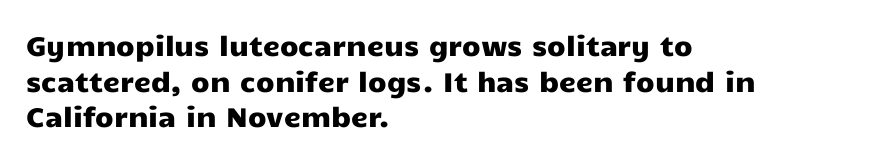
Q: Is the text italic (slanted)? A: No, it is upright.
Q: Is the text underlined? A: No.
Q: How is the paragraph aligned? A: Left-aligned.
Q: Is the spacing between letters normal or unusually wide? A: Normal.
Q: Is the spacing between lines tight, normal or loose? A: Normal.
